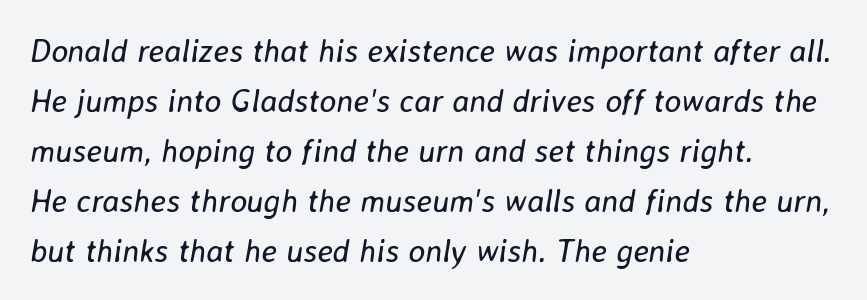
Clear beneath every line of the passage. Stems here are at most as thick as an everyday book face. The rendering uses a moderate line-height, typical for paragraphs. All the whitespace from short lines collects on the right. Is this a fixed-width face? No — the glyphs have proportional, varying widths. Yep, that's italic — everything's leaning.
